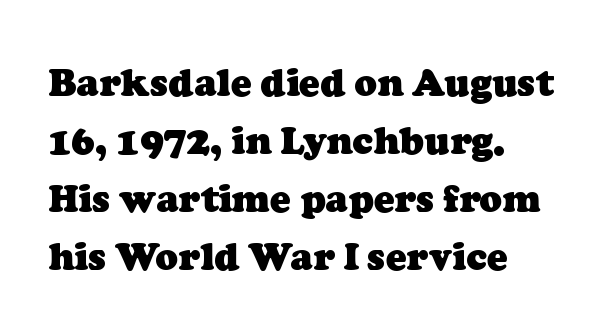
The image shows 38 px heavy serif type; set left-aligned, normal line spacing (1.53x), normal letter spacing, not underlined; low stroke contrast and a medium x-height.
